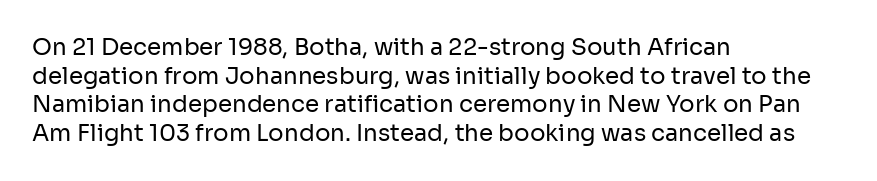
The image shows 23 px text type, upright; set left-aligned, normal line spacing (1.25x), normal letter spacing, not underlined.
